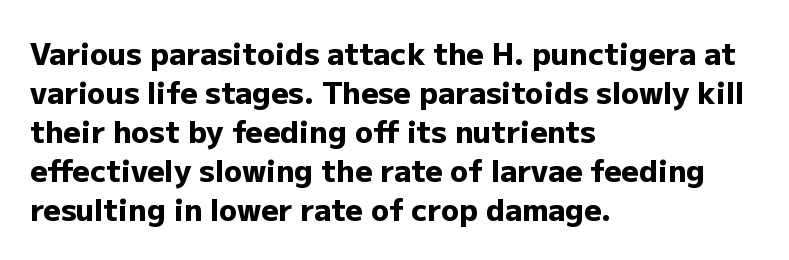
Q: Is the text bold? A: Yes.
Q: Is the text italic (slanted)? A: No, it is upright.
Q: Is the typeface a serif or a sans-serif typeface? A: Sans-serif.
Q: Is the text underlined? A: No.
Q: How is the paragraph aligned? A: Left-aligned.
Q: Is the spacing between letters normal or unusually wide? A: Normal.
Q: Is the spacing between lines tight, normal or loose? A: Normal.
Q: Width (condensed, normal, or wide)? A: Normal.
Q: Stroke contrast? A: Low.
Q: x-height? A: Medium.
Q: Monospaced? A: No.
